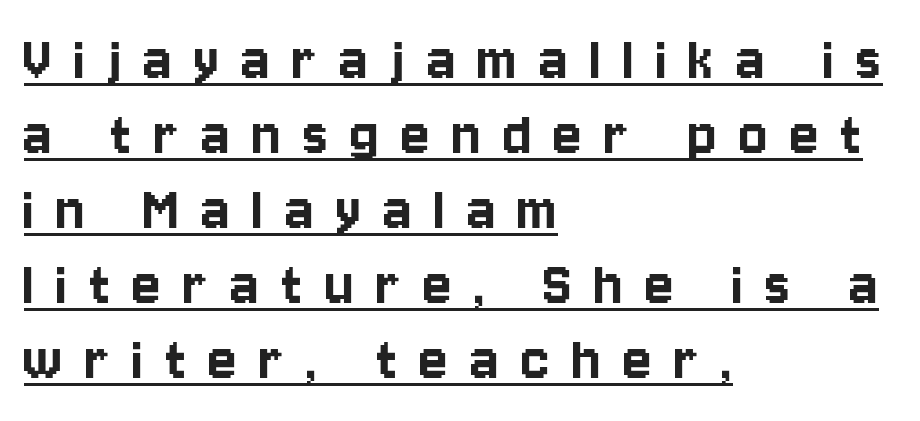
Q: Is the text italic (slanted)? A: No, it is upright.
Q: Is the typeface a serif or a sans-serif typeface? A: Sans-serif.
Q: Is the text underlined? A: Yes.
Q: How is the paragraph aligned? A: Left-aligned.
Q: Is the spacing between letters normal or unusually wide? A: Unusually wide.
Q: Is the spacing between lines tight, normal or loose? A: Tight.
Q: Width (condensed, normal, or wide)? A: Condensed.
Q: Stroke contrast? A: Low.
Q: x-height? A: Large.
Q: Monospaced? A: No.
